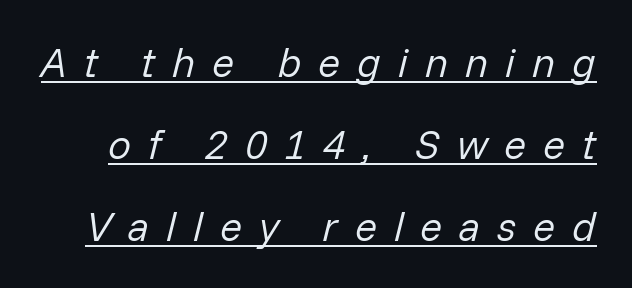
This sample has the flowing, uneven cadence of proportional lettering. The designer dialed line spacing up above the default. Looking at the ascenders, they clearly lean. Weight: in the light-to-regular range. Every word sits above its own underline.
